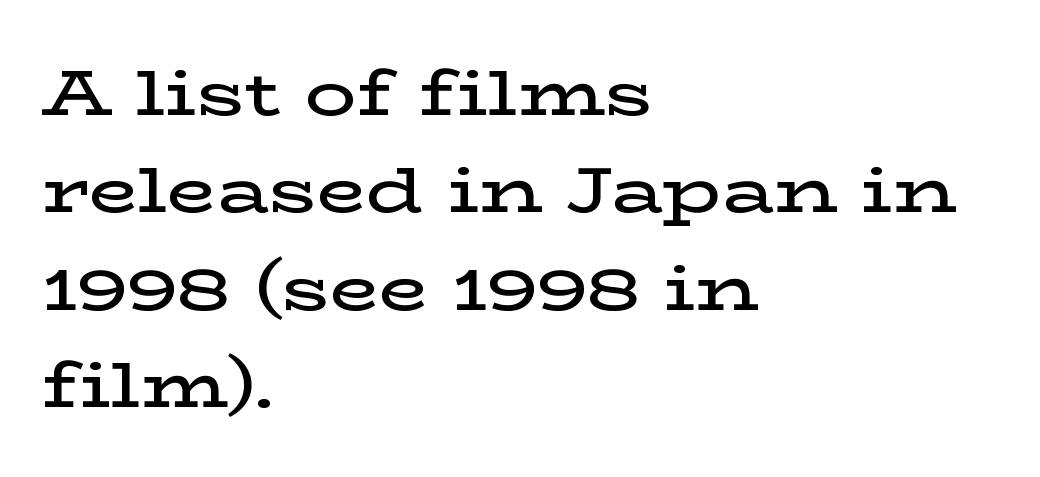
{"serif": "yes", "italic": "no", "bold": "semi", "weight": "semibold", "width": "wide", "stroke_contrast": "low", "x_height": "medium", "monospaced": "no", "underline": "no", "align": "left", "line_spacing": "normal", "line_spacing_ratio": 1.52, "letter_spacing": "normal", "letter_spacing_em": 0.0, "glyph_px": 64}
